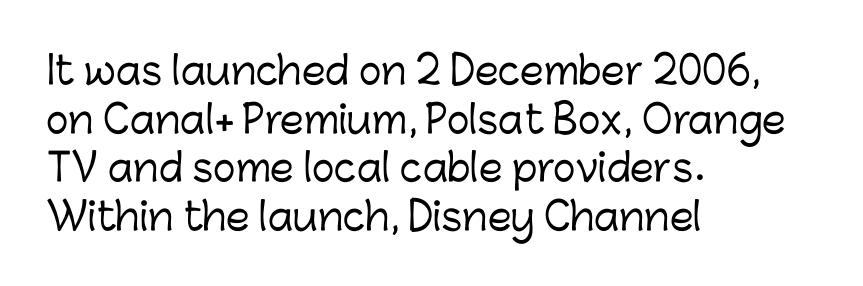
The image shows 38 px sans-serif type, upright; set left-aligned, normal line spacing (1.28x), normal letter spacing, not underlined; low stroke contrast and a medium x-height.
